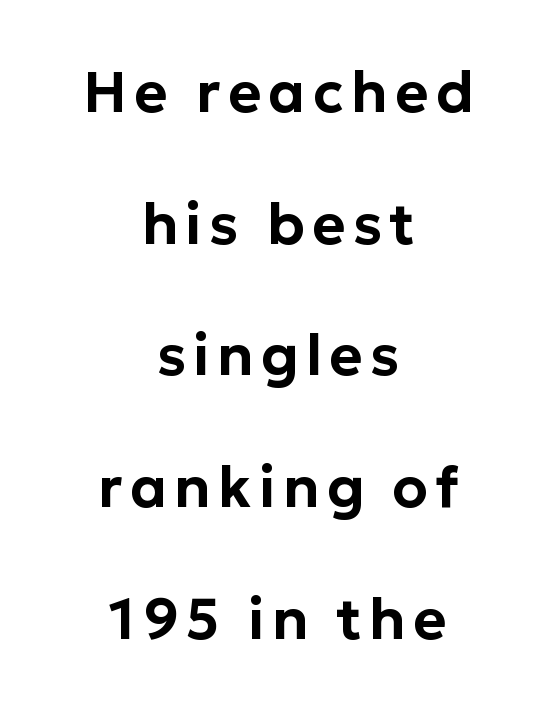
Q: Is the text italic (slanted)? A: No, it is upright.
Q: Is the typeface a serif or a sans-serif typeface? A: Sans-serif.
Q: Is the text underlined? A: No.
Q: How is the paragraph aligned? A: Centered.
Q: Is the spacing between lines tight, normal or loose? A: Loose.
Q: Width (condensed, normal, or wide)? A: Normal.
Q: Stroke contrast? A: Low.
Q: x-height? A: Medium.
Q: Monospaced? A: No.
